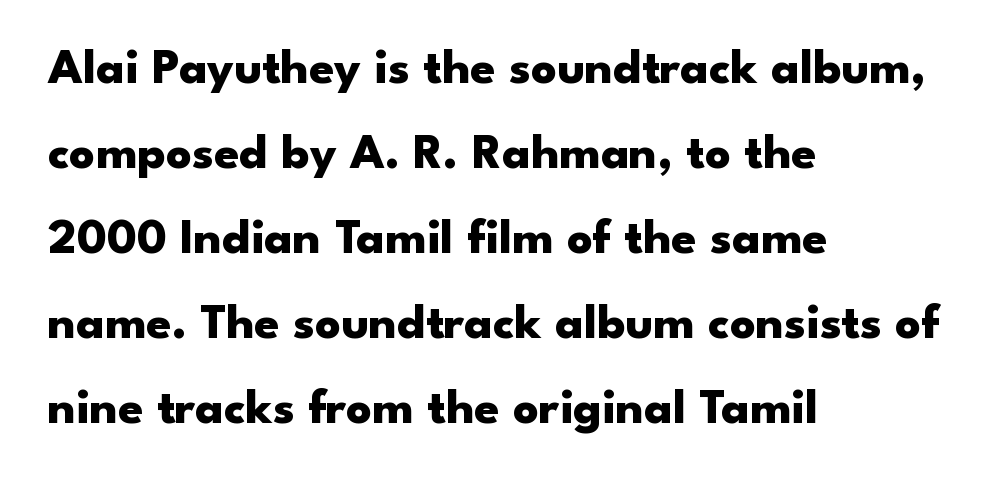
The image shows 50 px heavy, wide sans-serif type, upright; set left-aligned, normal line spacing (1.7x), normal letter spacing, not underlined; low stroke contrast and a small x-height.
